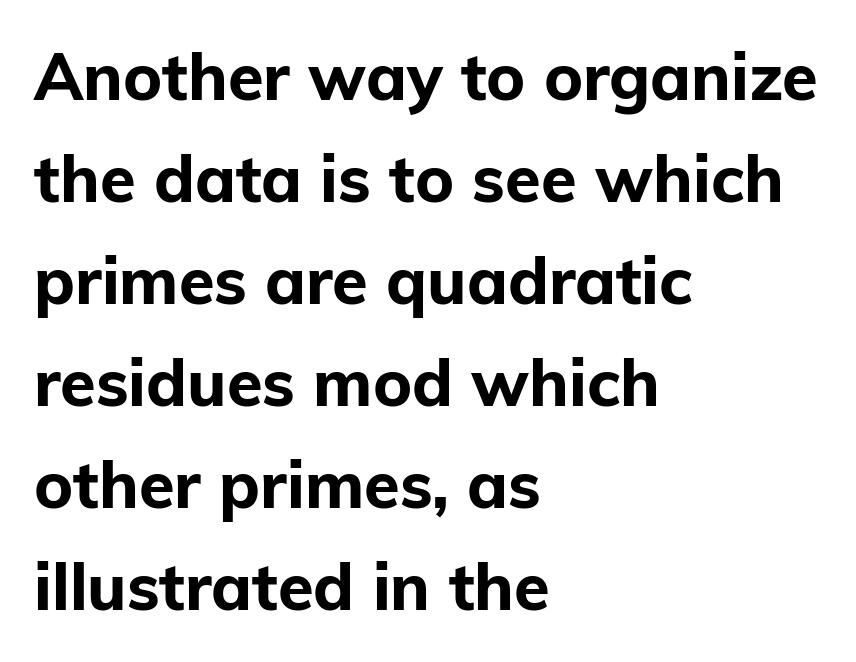
Q: Is the text bold? A: Yes.
Q: Is the text italic (slanted)? A: No, it is upright.
Q: Is the typeface a serif or a sans-serif typeface? A: Sans-serif.
Q: Is the text underlined? A: No.
Q: How is the paragraph aligned? A: Left-aligned.
Q: Is the spacing between letters normal or unusually wide? A: Normal.
Q: Is the spacing between lines tight, normal or loose? A: Normal.
Q: Width (condensed, normal, or wide)? A: Normal.
Q: Stroke contrast? A: Low.
Q: x-height? A: Medium.
Q: Monospaced? A: No.
